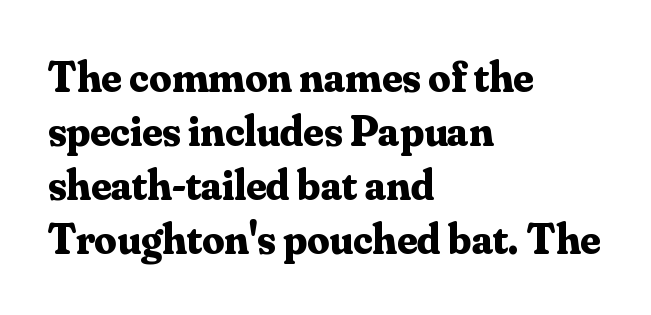
Nobody drew a line under any word here. The face used here is seriffed, in the tradition of book romans. There is no visible air inserted between adjacent glyphs. The lines in this sample share a left origin and differ only in where they stop. This is heavy type, rendered in bold.
